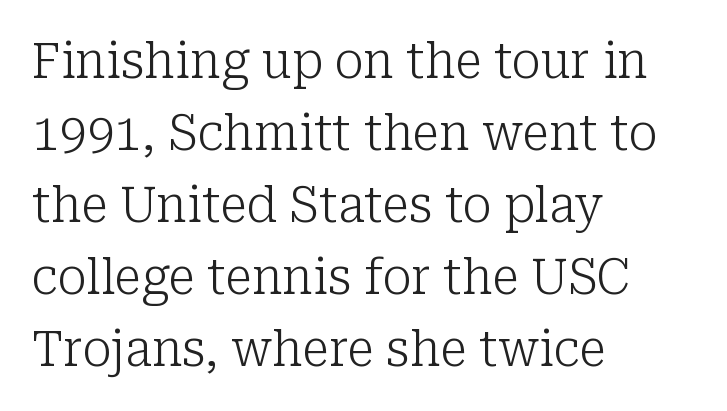
Q: Is the text bold? A: No.
Q: Is the text italic (slanted)? A: No, it is upright.
Q: Is the typeface a serif or a sans-serif typeface? A: Serif.
Q: Is the text underlined? A: No.
Q: How is the paragraph aligned? A: Left-aligned.
Q: Is the spacing between letters normal or unusually wide? A: Normal.
Q: Is the spacing between lines tight, normal or loose? A: Normal.
Q: Width (condensed, normal, or wide)? A: Normal.
Q: Stroke contrast? A: Low.
Q: x-height? A: Medium.
Q: Monospaced? A: No.
